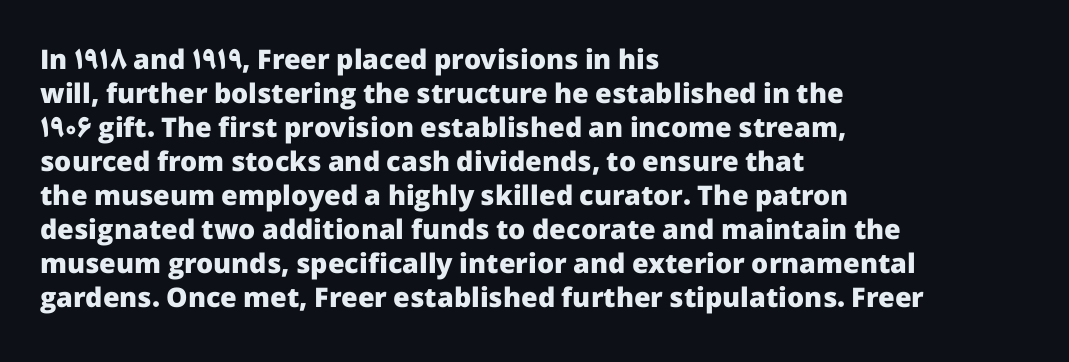
Does the weight exceed regular? Yes, all the way to bold. Short note: letters normally spaced. The space beneath each line is pristine and unruled. The typesetter chose a ragged-right arrangement here. Posture: vertical. The passage shown stacks its lines at a standard gap.
